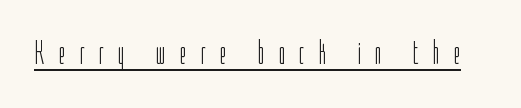
Q: Is the text bold? A: No.
Q: Is the text italic (slanted)? A: No, it is upright.
Q: Is the typeface a serif or a sans-serif typeface? A: Sans-serif.
Q: Is the text underlined? A: Yes.
Q: Is the spacing between letters normal or unusually wide? A: Unusually wide.
Q: Width (condensed, normal, or wide)? A: Condensed.
Q: Stroke contrast? A: Low.
Q: x-height? A: Medium.
Q: Monospaced? A: No.
